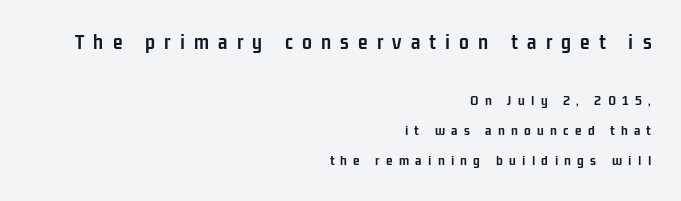
Clear beneath every line of the passage. Compared with a flush-left layout, this one pins lines to the opposite, right side. The letterforms stand isolated, each surrounded by extra space. How would I describe the line gaps? Wide and relaxed.
